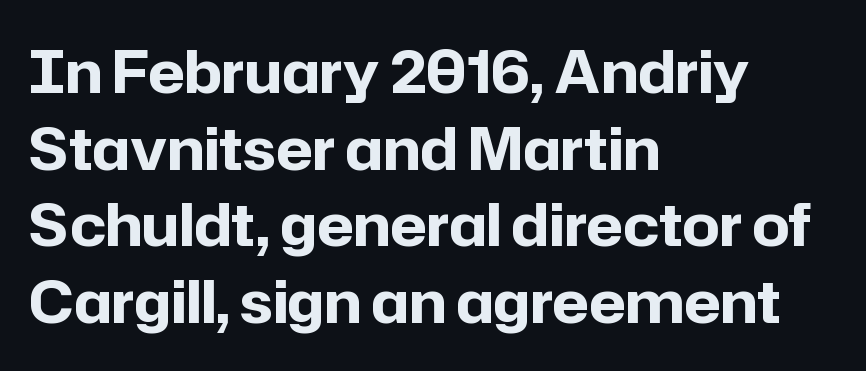
Q: Is the text bold? A: Yes.
Q: Is the text italic (slanted)? A: No, it is upright.
Q: Is the typeface a serif or a sans-serif typeface? A: Sans-serif.
Q: Is the text underlined? A: No.
Q: How is the paragraph aligned? A: Left-aligned.
Q: Is the spacing between letters normal or unusually wide? A: Normal.
Q: Is the spacing between lines tight, normal or loose? A: Normal.
Q: Width (condensed, normal, or wide)? A: Normal.
Q: Stroke contrast? A: Low.
Q: x-height? A: Medium.
Q: Monospaced? A: No.
